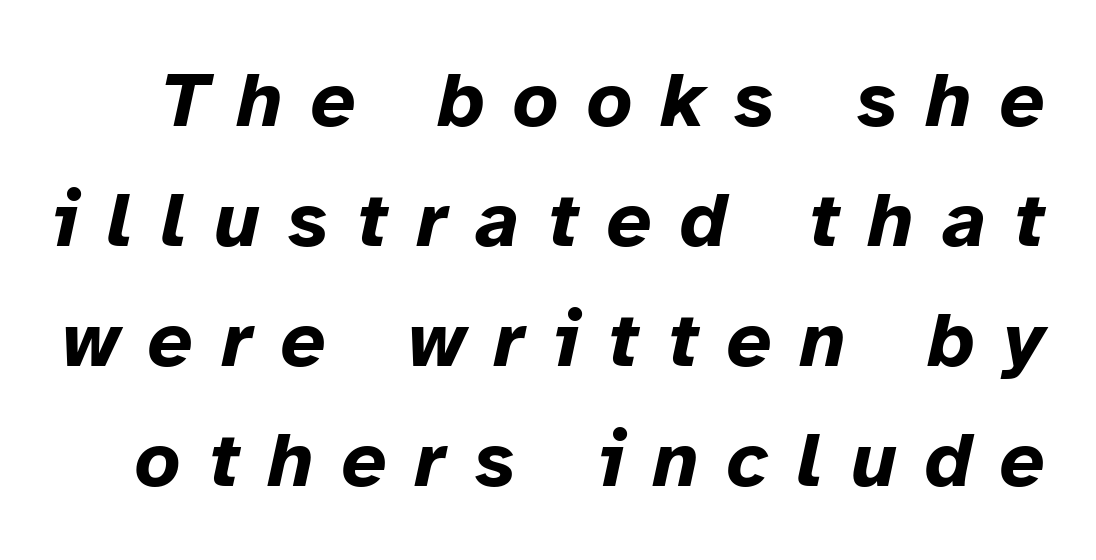
The image shows 79 px bold type, italic (leaning right); set normal line spacing (1.52x), unusually wide letter spacing (+0.36 em), not underlined; low stroke contrast and a medium x-height.
